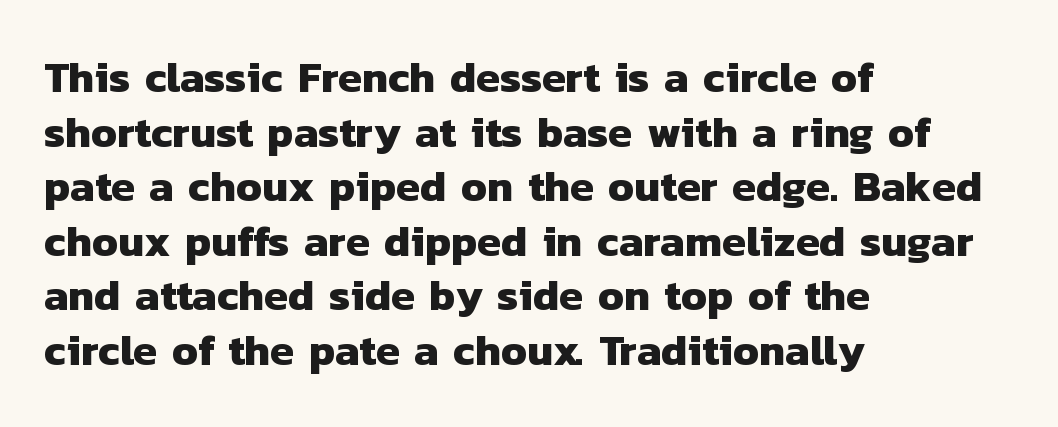
The image shows 43 px heavy sans-serif type; set left-aligned, normal line spacing (1.27x), normal letter spacing, not underlined; low stroke contrast and a medium x-height.
